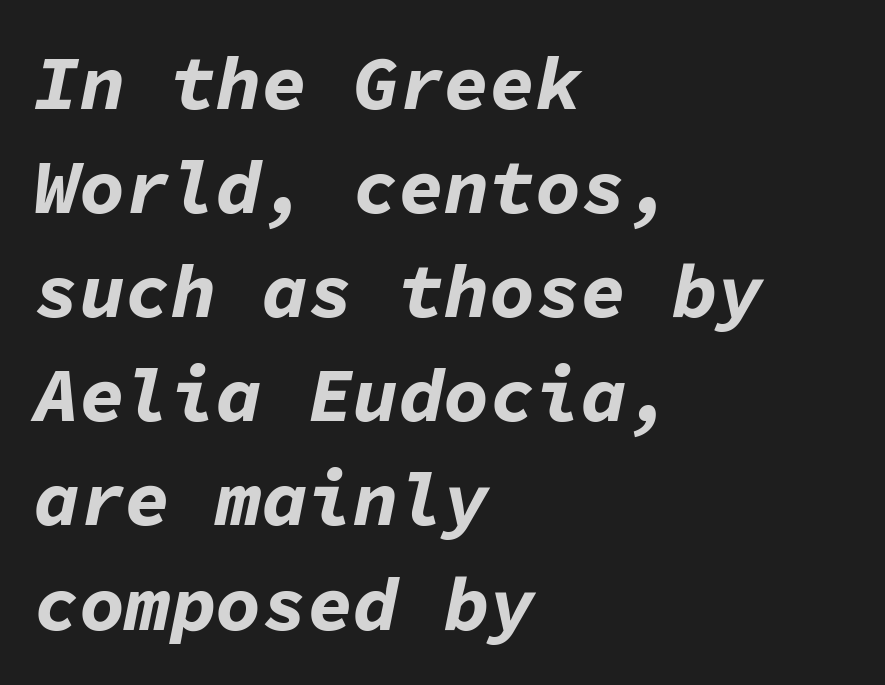
The image shows 76 px bold type, italic (leaning right), monospaced; set left-aligned, normal line spacing (1.37x), normal letter spacing, not underlined; low stroke contrast and a medium x-height.
